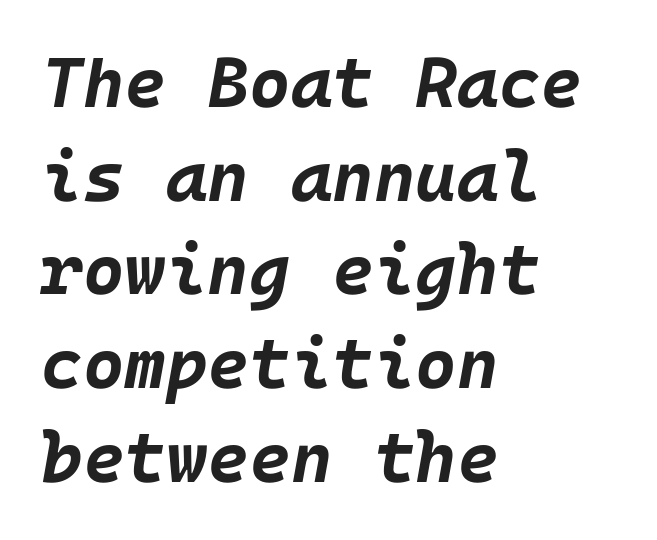
Each new line begins a customary step beneath the previous one. Compared with a centered layout, this one pins lines to the left instead. Slanted lettering throughout. Each word holds together tightly as a unit, with standard inter-letter gaps. Clear beneath every line of the passage.
